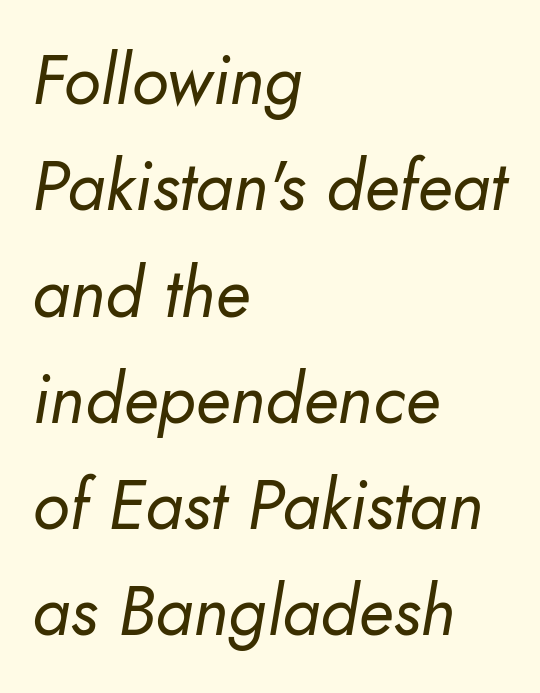
Q: Is the text bold? A: No.
Q: Is the text italic (slanted)? A: Yes, it leans right by about 10 degrees.
Q: Is the text underlined? A: No.
Q: How is the paragraph aligned? A: Left-aligned.
Q: Is the spacing between letters normal or unusually wide? A: Normal.
Q: Is the spacing between lines tight, normal or loose? A: Normal.
Q: Width (condensed, normal, or wide)? A: Normal.
Q: Stroke contrast? A: Low.
Q: x-height? A: Small.
Q: Monospaced? A: No.
